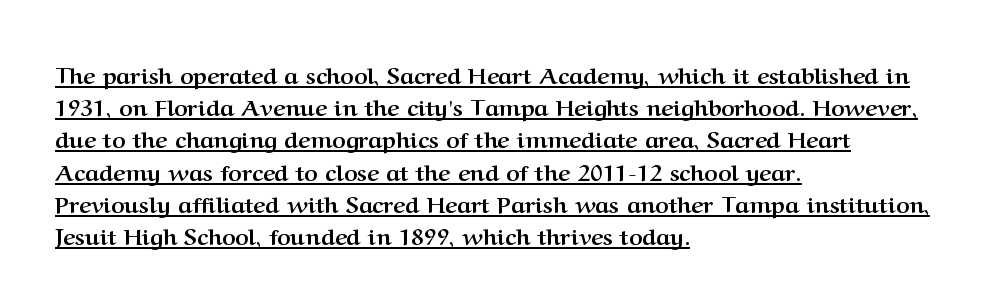
{"italic": "no", "bold": "yes", "underline": "yes", "align": "left", "line_spacing": "normal", "line_spacing_ratio": 1.4, "letter_spacing": "normal", "letter_spacing_em": 0.0, "glyph_px": 23}
